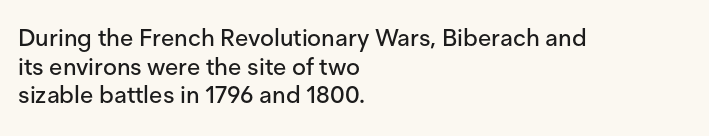
If you drew a ruler down the left edge, every line would touch it. Here the glyphs are tracked normally, forming tight word shapes. Posture: vertical. Anything drawn beneath the words? Only blank space.
